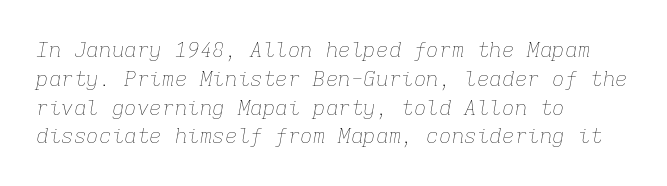
The image shows 21 px text type, italic (leaning right); set left-aligned, normal line spacing (1.37x), normal letter spacing, not underlined.
